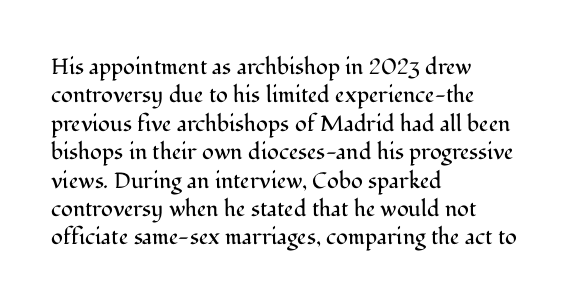
The image shows 22 px text type, upright; set left-aligned, normal line spacing (1.29x), normal letter spacing, not underlined.
